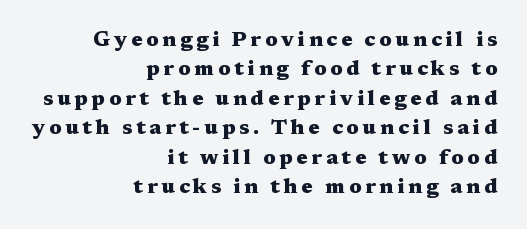
Q: Is the text bold? A: Yes.
Q: Is the text italic (slanted)? A: No, it is upright.
Q: Is the text underlined? A: No.
Q: How is the paragraph aligned? A: Right-aligned.
Q: Is the spacing between lines tight, normal or loose? A: Normal.
